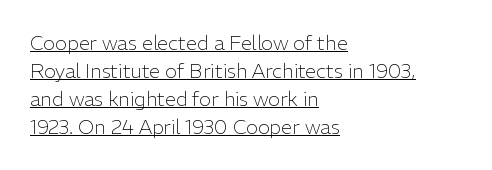
Standard letterfit; no display-style spreading of the glyphs. Tall strokes in this sample are plumb rather than angled. Glance below the letters and you will spot a drawn line. The lines sit at an ordinary, default distance from one another.
